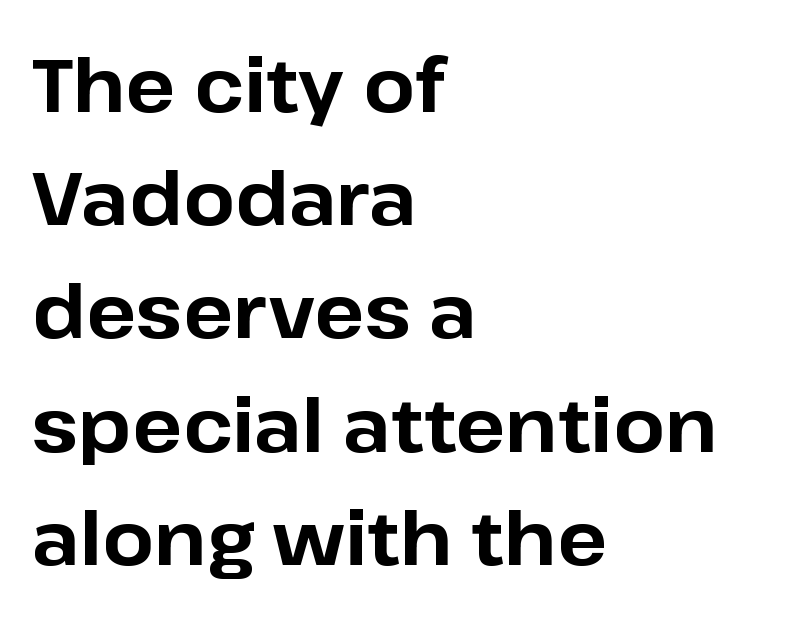
{"serif": "no", "italic": "no", "bold": "yes", "weight": "bold", "width": "normal", "stroke_contrast": "low", "x_height": "medium", "monospaced": "no", "underline": "no", "align": "left", "line_spacing": "normal", "line_spacing_ratio": 1.53, "letter_spacing": "normal", "letter_spacing_em": 0.0, "glyph_px": 74}
